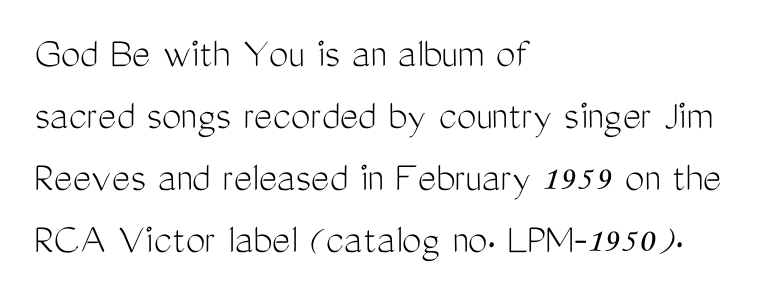
{"serif": "no", "italic": "no", "bold": "no", "weight": "light", "width": "condensed", "stroke_contrast": "medium", "x_height": "medium", "monospaced": "no", "underline": "no", "align": "left", "line_spacing": "normal", "line_spacing_ratio": 1.41, "letter_spacing": "normal", "letter_spacing_em": 0.0, "glyph_px": 44}
